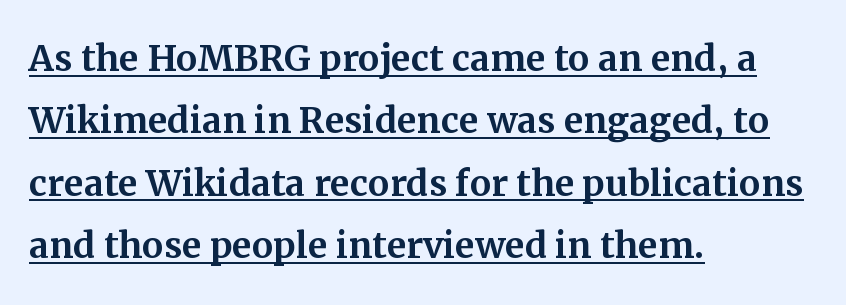
Q: Is the text italic (slanted)? A: No, it is upright.
Q: Is the typeface a serif or a sans-serif typeface? A: Serif.
Q: Is the text underlined? A: Yes.
Q: How is the paragraph aligned? A: Left-aligned.
Q: Is the spacing between letters normal or unusually wide? A: Normal.
Q: Is the spacing between lines tight, normal or loose? A: Normal.
Q: Width (condensed, normal, or wide)? A: Normal.
Q: Stroke contrast? A: Medium.
Q: x-height? A: Medium.
Q: Monospaced? A: No.
